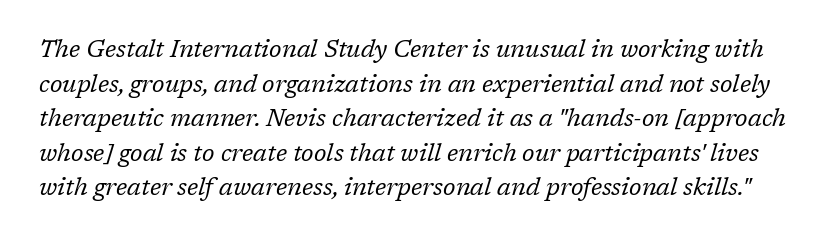
Q: Is the text bold? A: No.
Q: Is the text italic (slanted)? A: Yes, it leans right by about 17 degrees.
Q: Is the text underlined? A: No.
Q: Is the spacing between letters normal or unusually wide? A: Normal.
Q: Is the spacing between lines tight, normal or loose? A: Normal.
